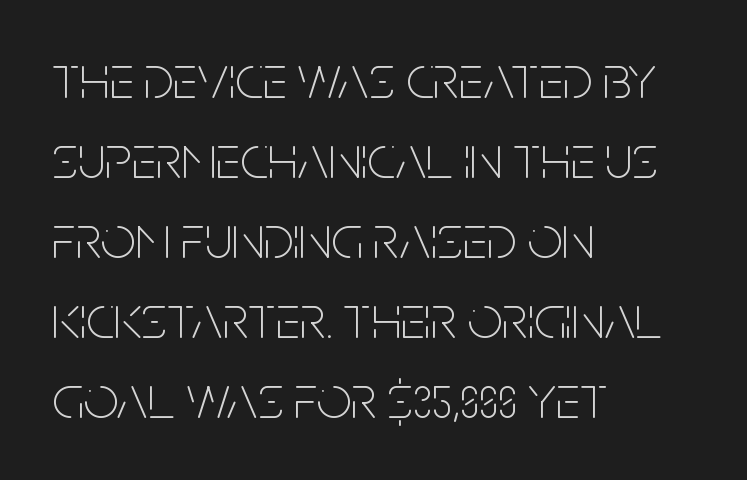
The image shows 62 px thin, condensed sans-serif type, upright; set left-aligned, normal line spacing (1.29x), normal letter spacing, not underlined; low stroke contrast and a large x-height.
